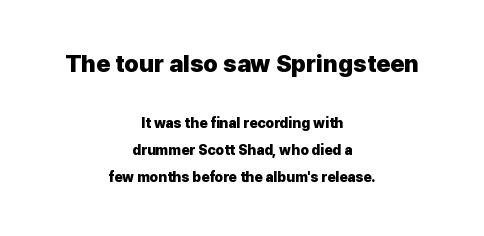
The image shows 24 px bold type, upright; set centered, loose line spacing (1.92x), normal letter spacing, not underlined; the first (top) block is 1.71x larger.
